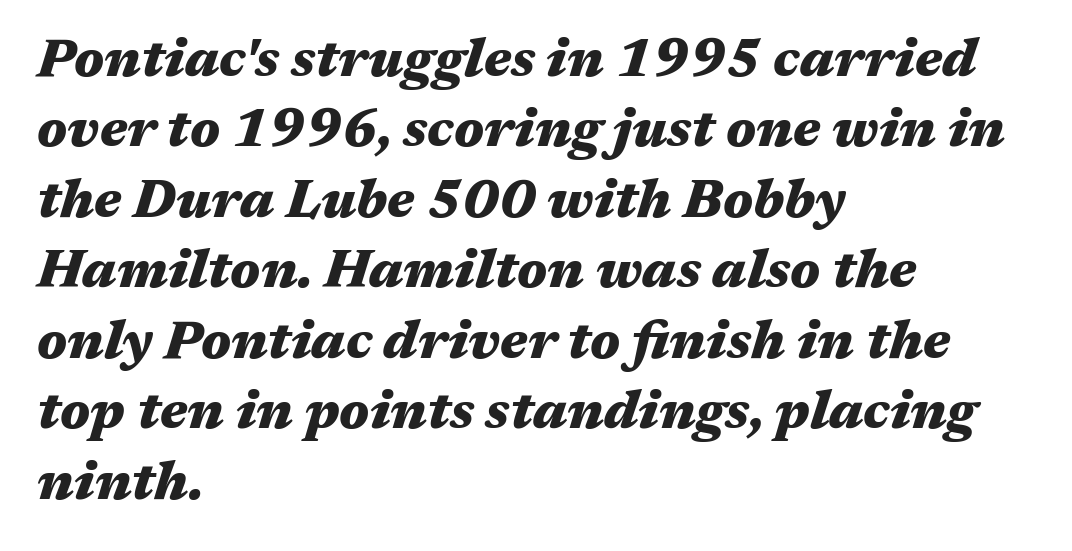
Q: Is the text bold? A: Yes.
Q: Is the text italic (slanted)? A: Yes, it leans right by about 17 degrees.
Q: Is the text underlined? A: No.
Q: How is the paragraph aligned? A: Left-aligned.
Q: Is the spacing between letters normal or unusually wide? A: Normal.
Q: Is the spacing between lines tight, normal or loose? A: Normal.
Q: Width (condensed, normal, or wide)? A: Wide.
Q: Stroke contrast? A: Medium.
Q: x-height? A: Medium.
Q: Monospaced? A: No.
